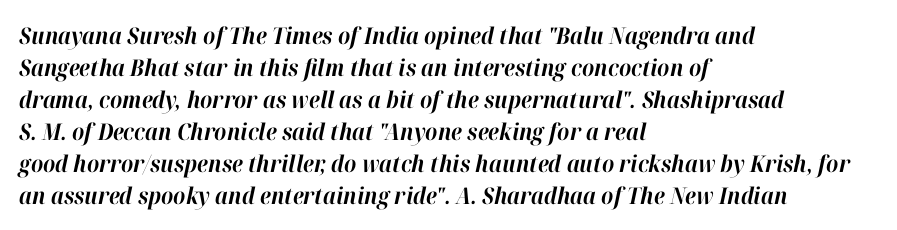
{"italic": "yes", "lean": "right", "slant_degrees": 12, "bold": "yes", "underline": "no", "align": "left", "line_spacing": "normal", "line_spacing_ratio": 1.39, "letter_spacing": "normal", "letter_spacing_em": 0.0, "glyph_px": 23}
